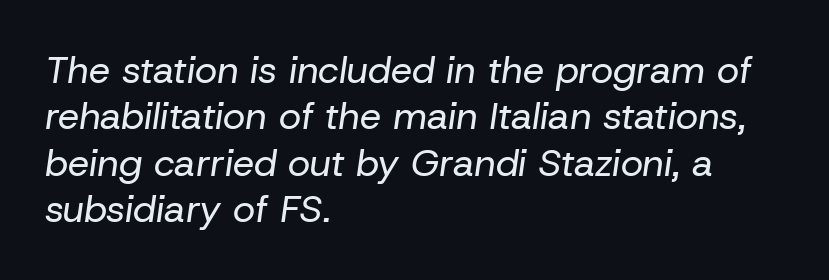
These glyphs show unthickened strokes, regular width or finer. Each row of text sits above clean, open space. If you drew a line through each stem, it would be angled. Left-aligned paragraph, ragged on the right.
